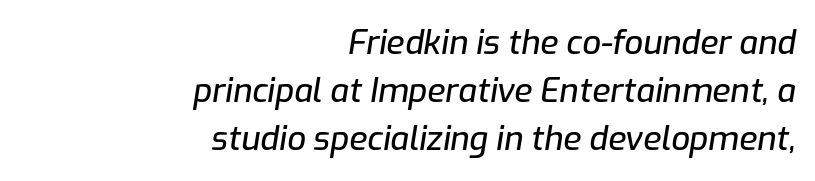
The image shows 33 px text type, italic (leaning right); set right-aligned, normal line spacing (1.45x), normal letter spacing, not underlined; low stroke contrast and a medium x-height.
